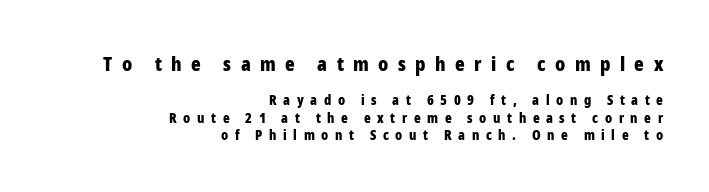
The image shows 20 px bold type, upright; set right-aligned, normal line spacing (1.26x), unusually wide letter spacing (+0.47 em), not underlined; the first (top) block is 1.43x larger.
